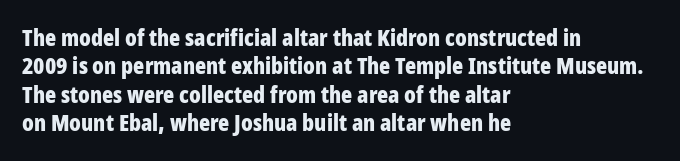
Plain, unruled lines of type. Heft: maximum for text — a bold. The tracking reads as untouched default to a designer's eye. Nope, not italic — everything's standing straight.
